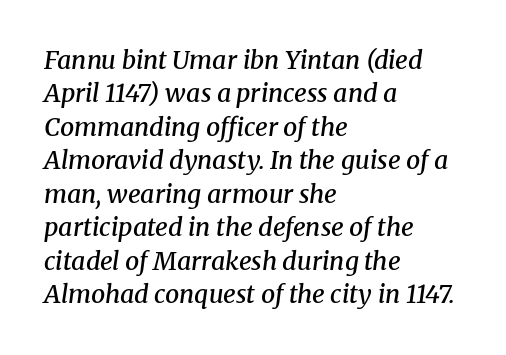
{"italic": "yes", "lean": "right", "slant_degrees": 8, "bold": "semi", "underline": "no", "align": "left", "line_spacing": "normal", "line_spacing_ratio": 1.34, "letter_spacing": "normal", "letter_spacing_em": 0.0, "glyph_px": 25}
